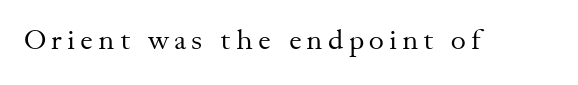
Just letters on the line, the space beneath them empty. The typography opts for an upright posture over an oblique one. Here the designer chose a conventional face with non-uniform glyph widths. Note: serifs present on the glyphs. Is the stroke heavy? The answer is a plain regular-or-lighter.
